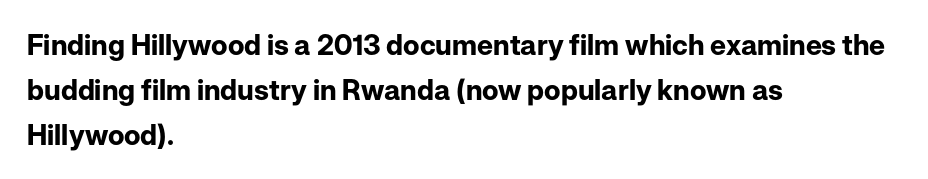
Q: Is the text bold? A: Yes.
Q: Is the text italic (slanted)? A: No, it is upright.
Q: Is the typeface a serif or a sans-serif typeface? A: Sans-serif.
Q: Is the text underlined? A: No.
Q: How is the paragraph aligned? A: Left-aligned.
Q: Is the spacing between letters normal or unusually wide? A: Normal.
Q: Is the spacing between lines tight, normal or loose? A: Normal.
Q: Width (condensed, normal, or wide)? A: Normal.
Q: Stroke contrast? A: Low.
Q: x-height? A: Medium.
Q: Monospaced? A: No.
